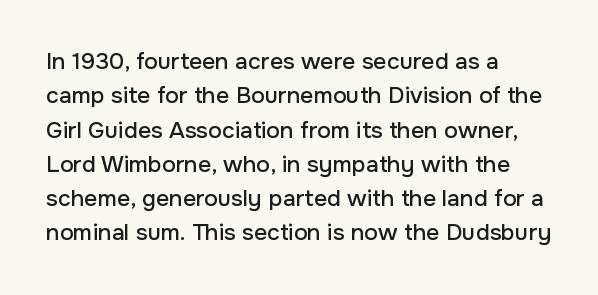
If you drew a ruler down the left edge, every line would touch it. Any mark beneath the type? The region is blank. Vertical spacing — default. It's the straight-up-and-down kind of type.
